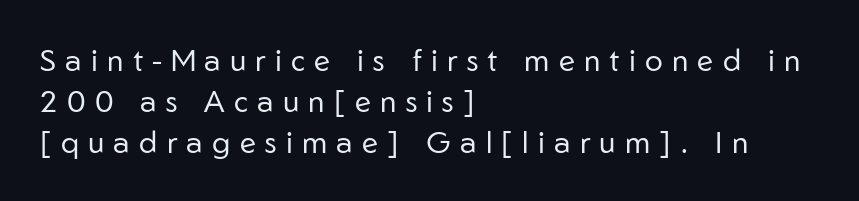
{"serif": "no", "italic": "no", "bold": "no", "weight": "regular", "width": "normal", "stroke_contrast": "low", "x_height": "medium", "monospaced": "no", "underline": "no", "align": "left", "line_spacing": "normal", "line_spacing_ratio": 1.36, "letter_spacing": "wide", "letter_spacing_em": 0.31, "glyph_px": 30}
